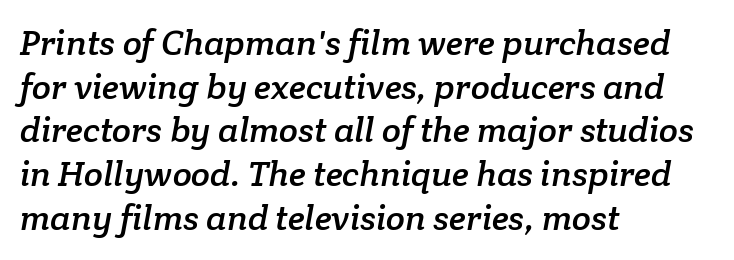
What stands out about the letter spacing? Nothing — it is the standard amount. The typeface chosen for these lines features serifs. Check the space under the baseline: it is left empty. The paragraph has a hard left edge and a soft right edge. Interline gaps are of average width in this sample. Looks like regular typesetting: each glyph gets only the width it needs.
